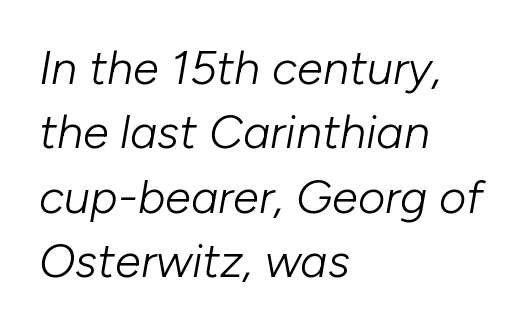
{"italic": "yes", "lean": "right", "slant_degrees": 10, "bold": "no", "weight": "light", "width": "normal", "stroke_contrast": "low", "x_height": "medium", "monospaced": "no", "underline": "no", "align": "left", "line_spacing": "normal", "line_spacing_ratio": 1.37, "letter_spacing": "normal", "letter_spacing_em": 0.0, "glyph_px": 47}
